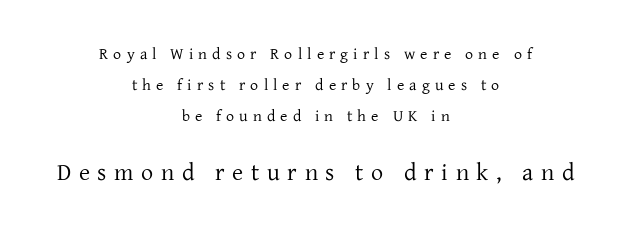
The image shows 24 px text type, upright; set centered, loose line spacing (1.95x), unusually wide letter spacing (+0.32 em), not underlined; the second (bottom) block is 1.5x larger.
